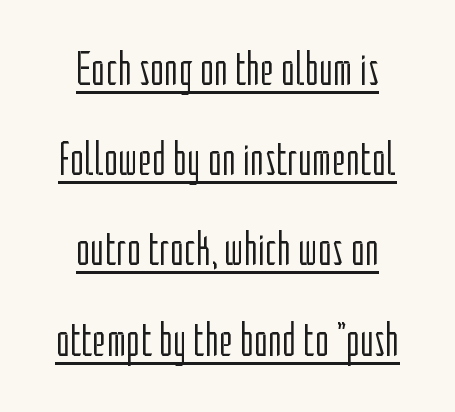
The image shows 48 px light, condensed sans-serif type, upright; set centered, line spacing 1.88x, normal letter spacing, underlined; low stroke contrast and a medium x-height.
